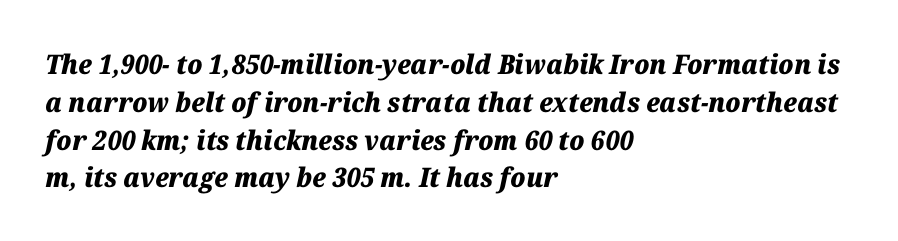
Q: Is the text bold? A: Yes.
Q: Is the text italic (slanted)? A: Yes, it leans right by about 12 degrees.
Q: Is the text underlined? A: No.
Q: How is the paragraph aligned? A: Left-aligned.
Q: Is the spacing between letters normal or unusually wide? A: Normal.
Q: Is the spacing between lines tight, normal or loose? A: Normal.
